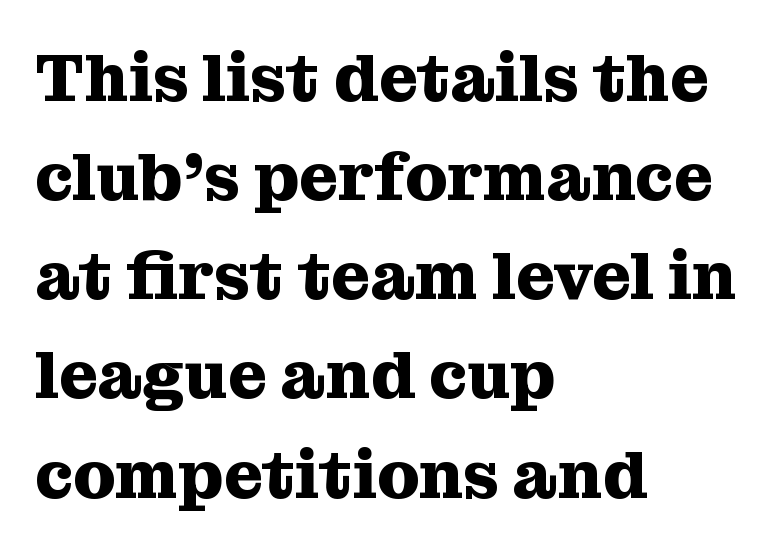
The image shows 67 px heavy serif type, upright; set left-aligned, normal line spacing (1.48x), normal letter spacing, not underlined; medium stroke contrast and a medium x-height.
